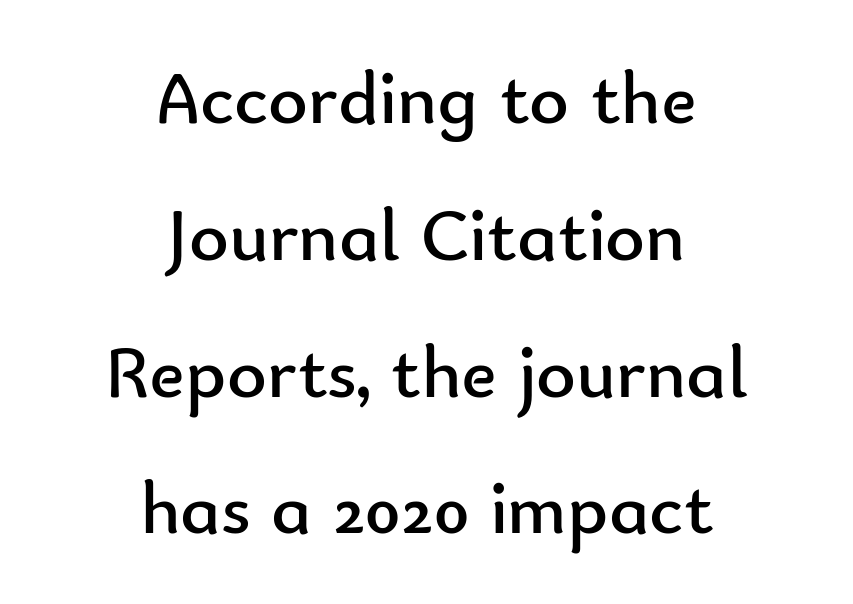
The image shows 76 px regular-weight sans-serif type, upright; set centered, line spacing 1.8x, normal letter spacing, not underlined; low stroke contrast and a small x-height.
